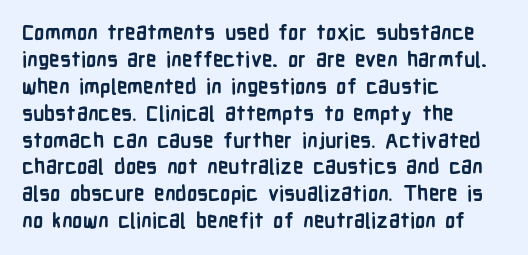
Which margin do the lines hug? The left one — the right edge is uneven. The foot of each line stays bare and open. Strokes here are thick enough to call this a true bold. Does the lettering tilt? It doesn't — this is upright. You could call the tracking neutral — neither tight nor loose. Interline gaps are of average width in this sample.
